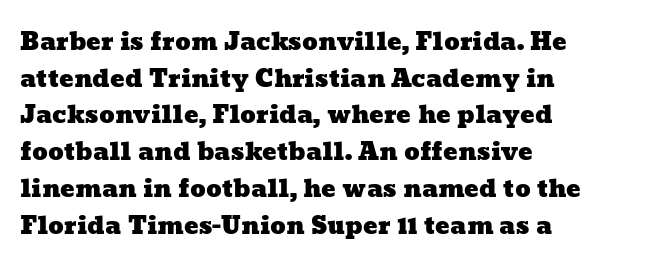
There is no visible air inserted between adjacent glyphs. The text block is weighted toward the left margin, trailing off unevenly rightward. Leading matches the norm, producing a regular column. Anything drawn beneath the words? Only blank space.
